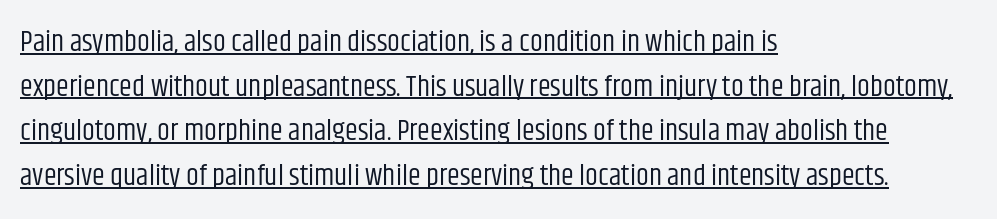
The image shows 29 px regular-weight, condensed sans-serif type, upright; set left-aligned, normal line spacing (1.54x), normal letter spacing, underlined; low stroke contrast and a large x-height.
